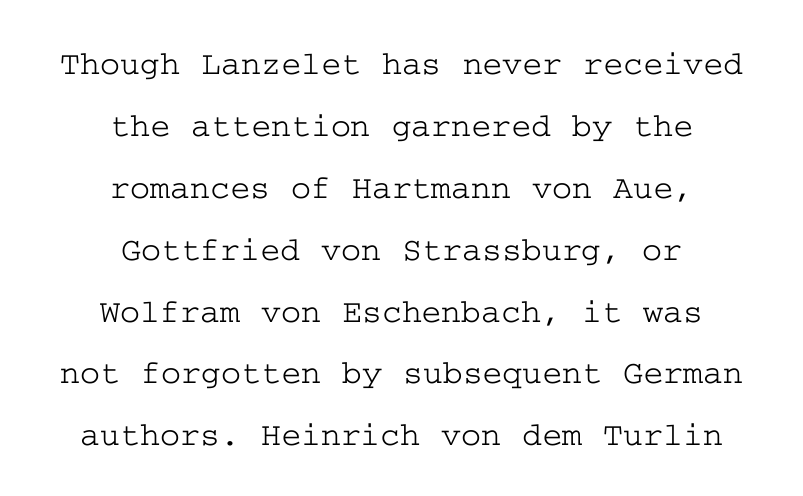
The image shows 34 px wide serif type, upright; set centered, line spacing 1.82x, normal letter spacing, not underlined; low stroke contrast and a medium x-height.
